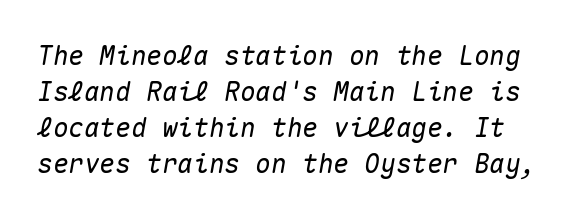
Is the type slanted? Yes — the strokes lean at a clear angle. Evenly set lines give the paragraph a standard silhouette. Standard letterfit; no display-style spreading of the glyphs. The words here are not underlined.
